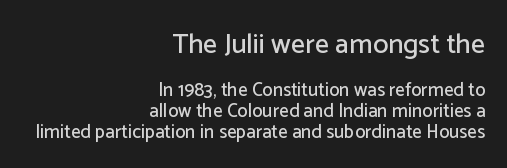
The image shows 28 px sans-serif type, upright; set right-aligned, tight line spacing (1.1x), normal letter spacing, not underlined; the first (top) block is 1.47x larger; low stroke contrast and a medium x-height.
